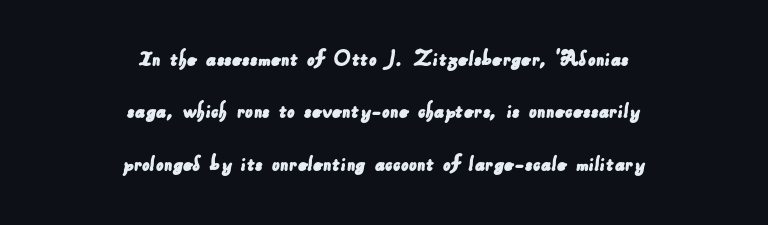
The image shows 24 px text type; set centered, loose line spacing (2.18x), normal letter spacing, not underlined.
